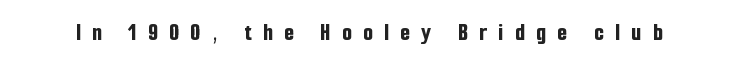
The image shows 25 px bold type, upright; set unusually wide letter spacing (+0.46 em), not underlined.
